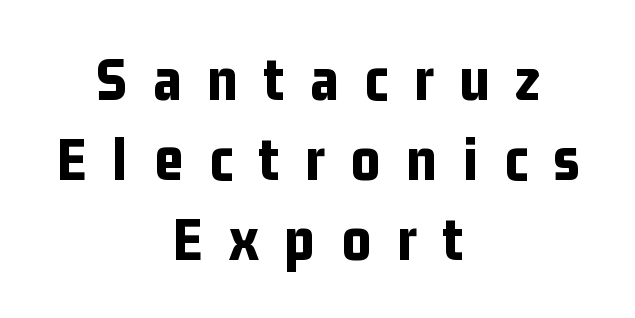
{"serif": "no", "italic": "no", "bold": "yes", "weight": "bold", "width": "condensed", "stroke_contrast": "low", "x_height": "medium", "monospaced": "no", "underline": "no", "align": "center", "line_spacing": "normal", "line_spacing_ratio": 1.27, "letter_spacing": "wide", "letter_spacing_em": 0.41, "glyph_px": 63}
